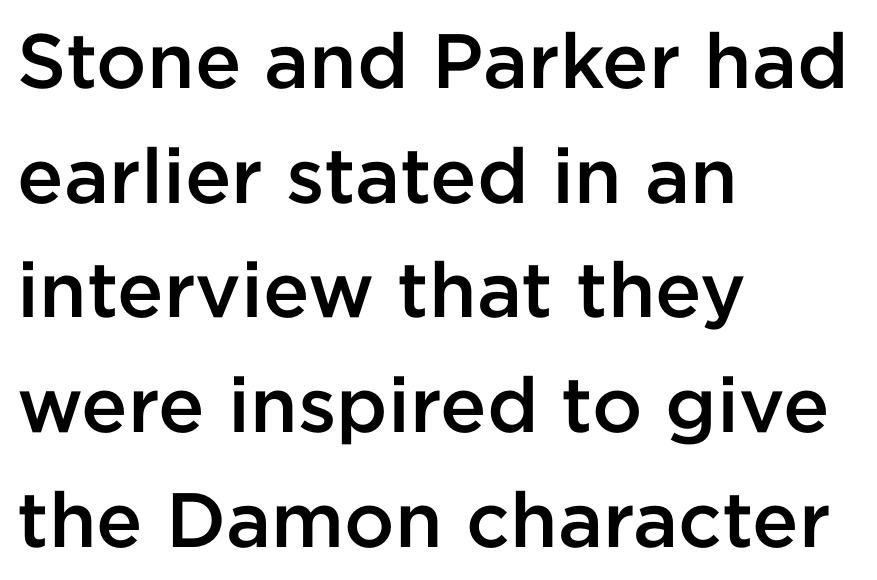
Upright lettering throughout. The passage is arranged the way most books set body copy — flush left. Tracking here is standard; glyphs follow each other at the usual distance. These lines carry some extra weight — a demibold, not a full bold. The designer went with a sans here, leaving each stem footless.
